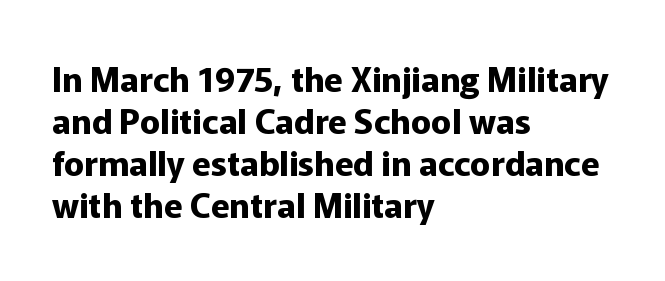
The passage is arranged the way most books set body copy — flush left. Inter-character spacing is left at the font's built-in metrics. Thick stems and heavy bowls — unmistakably bold. Are there feet on the stems? There aren't — it's a sans. Looks like regular typesetting: each glyph gets only the width it needs. Descenders are the only things crossing below the line.
